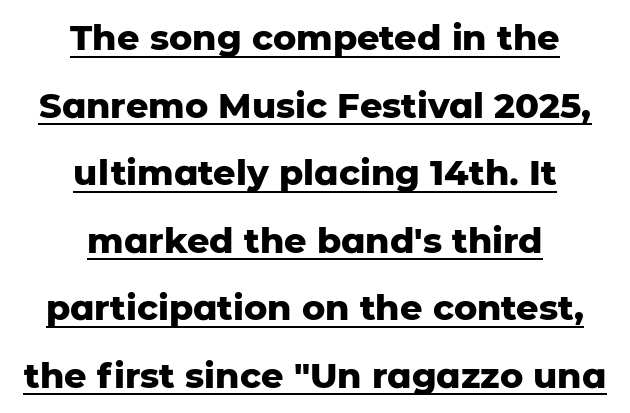
Designer's note — italics off, roman on. These characters rest on top of a visible drawn line. In terms of weight, the rendering is a true, heavy bold. Do the characters align in a grid? No, the font is proportional. Standard letterfit; no display-style spreading of the glyphs. Classification — sans serif.
